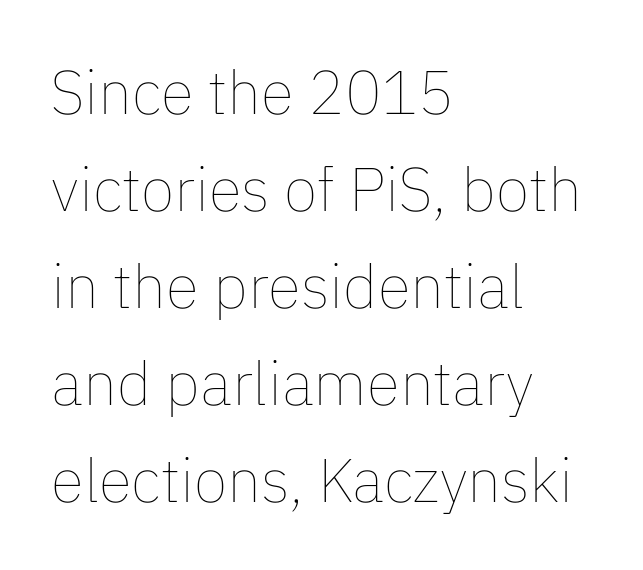
Descender tails drop into unmarked territory. The passage shown stacks its lines at a standard gap. This sample has the flowing, uneven cadence of proportional lettering. The passage shown is not bold in any degree. The passage is arranged the way most books set body copy — flush left.
